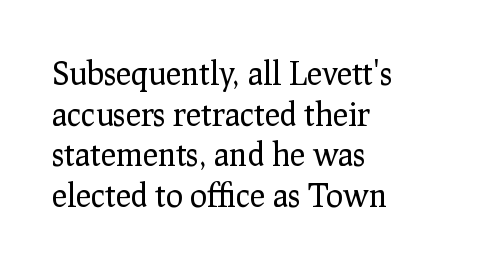
{"serif": "yes", "italic": "no", "bold": "no", "weight": "regular", "width": "normal", "stroke_contrast": "low", "x_height": "medium", "monospaced": "no", "underline": "no", "align": "left", "line_spacing": "normal", "line_spacing_ratio": 1.27, "letter_spacing": "normal", "letter_spacing_em": 0.0, "glyph_px": 32}
